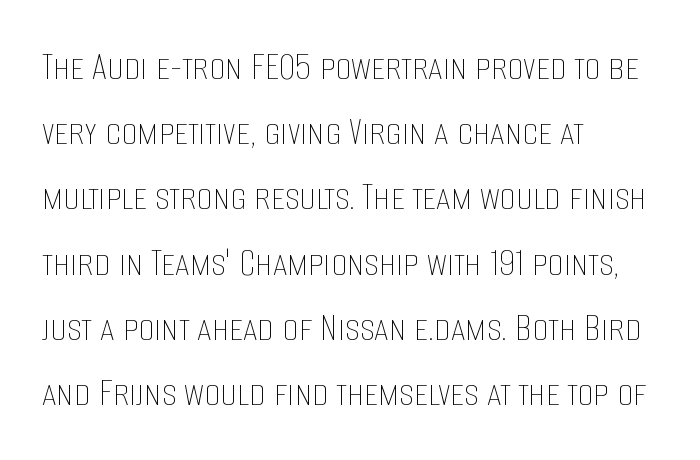
{"italic": "no", "bold": "no", "weight": "thin", "width": "condensed", "stroke_contrast": "low", "x_height": "large", "monospaced": "no", "underline": "no", "align": "left", "line_spacing": "normal", "line_spacing_ratio": 1.59, "letter_spacing": "normal", "letter_spacing_em": 0.0, "glyph_px": 41}
